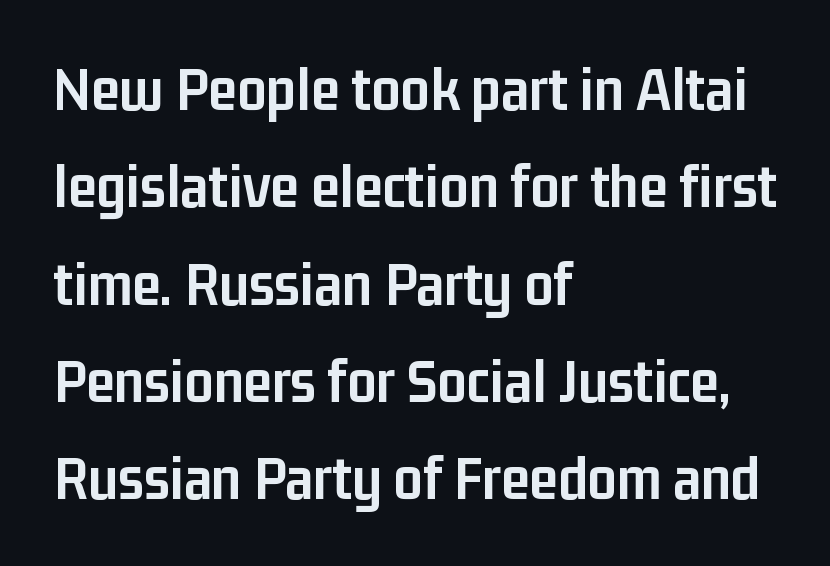
Honestly, there is no underline to notice here at all. Students, this is bold: see how much ink each stroke carries. Compared with typical paragraphs, the rows here are spaced about the same. These lines stack with their left ends in a neat column. These lines are rendered in a variable-pitch font. The letters stand straight up with perfectly vertical stems.
